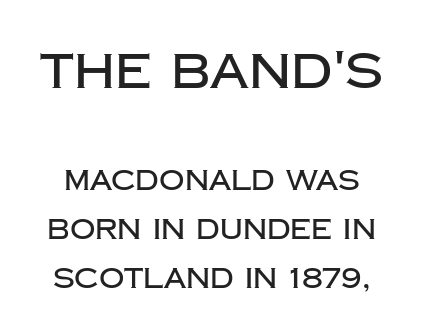
Honestly, there is no underline to notice here at all. Glyph-to-glyph distance matches everyday printed text. This is the regular roman posture of the typeface. Examine the stroke ends and you'll find no serifs. Spacing verdict: proportional, widths tailored to each character. Which chunk is bigger? The first one — the top block dwarfs the bottom.
